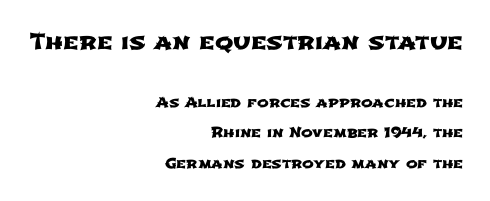
The image shows 22 px text type; set right-aligned, loose line spacing (2.19x), normal letter spacing, not underlined; the first (top) block is 1.57x larger.
